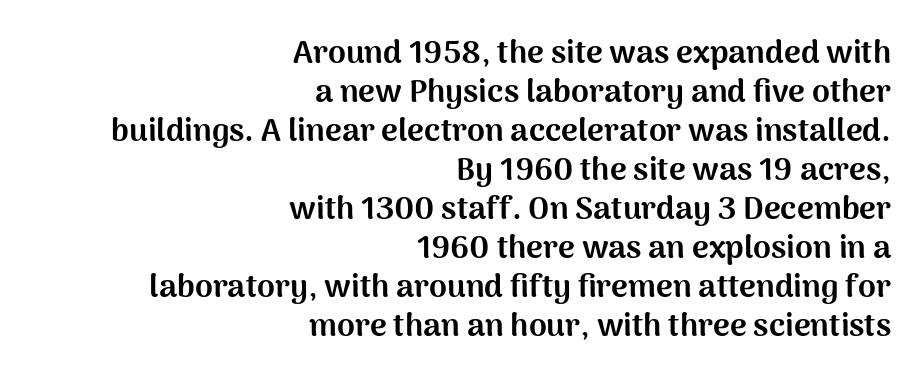
The image shows 32 px bold sans-serif type, upright; set right-aligned, line spacing 1.22x, normal letter spacing, not underlined; medium stroke contrast and a medium x-height.
